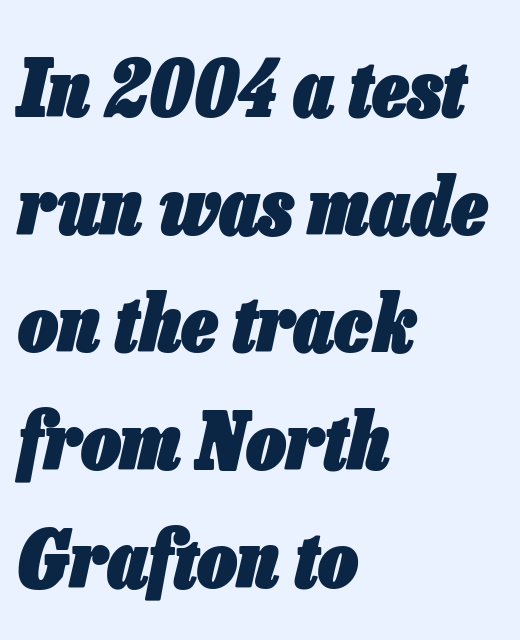
Q: Is the text bold? A: Yes.
Q: Is the text italic (slanted)? A: Yes, it leans right by about 13 degrees.
Q: Is the text underlined? A: No.
Q: How is the paragraph aligned? A: Left-aligned.
Q: Is the spacing between letters normal or unusually wide? A: Normal.
Q: Is the spacing between lines tight, normal or loose? A: Normal.
Q: Width (condensed, normal, or wide)? A: Condensed.
Q: Stroke contrast? A: Low.
Q: x-height? A: Medium.
Q: Monospaced? A: No.
